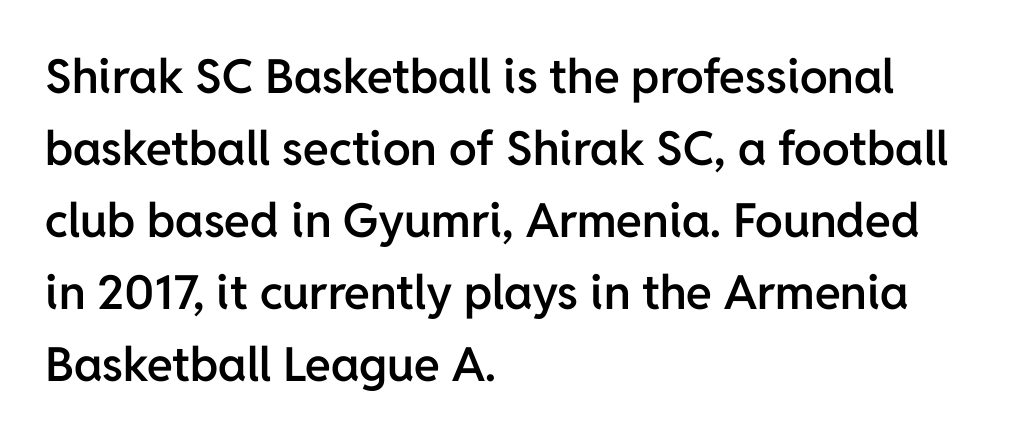
{"serif": "no", "italic": "no", "bold": "semi", "weight": "semibold", "width": "normal", "stroke_contrast": "low", "x_height": "medium", "monospaced": "no", "underline": "no", "align": "left", "line_spacing": "normal", "line_spacing_ratio": 1.53, "letter_spacing": "normal", "letter_spacing_em": 0.0, "glyph_px": 47}
